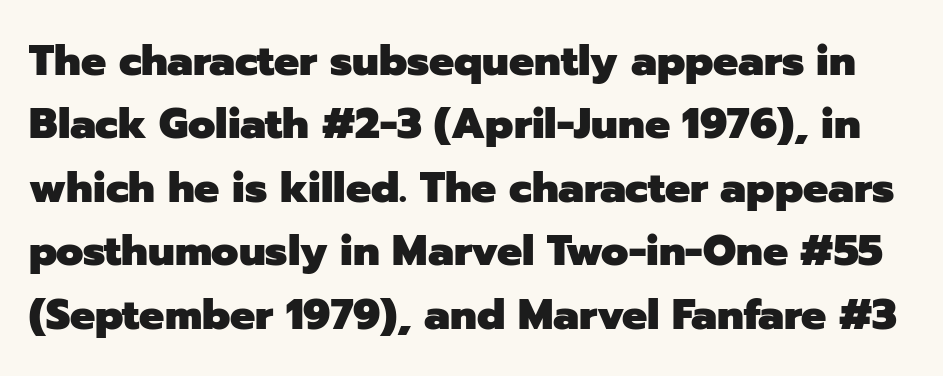
{"serif": "no", "italic": "no", "bold": "yes", "weight": "heavy", "width": "normal", "stroke_contrast": "low", "x_height": "medium", "monospaced": "no", "underline": "no", "line_spacing": "normal", "line_spacing_ratio": 1.51, "letter_spacing": "normal", "letter_spacing_em": 0.0, "glyph_px": 42}
